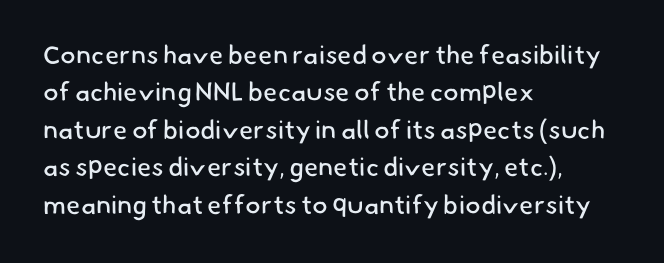
Q: Is the text bold? A: No.
Q: Is the text underlined? A: No.
Q: How is the paragraph aligned? A: Left-aligned.
Q: Is the spacing between letters normal or unusually wide? A: Normal.
Q: Is the spacing between lines tight, normal or loose? A: Normal.
